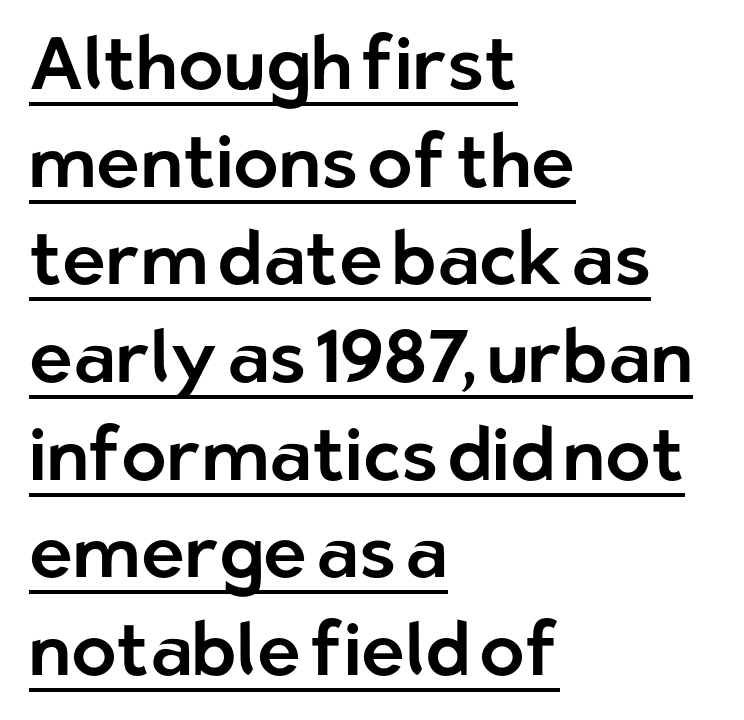
Q: Is the text italic (slanted)? A: No, it is upright.
Q: Is the typeface a serif or a sans-serif typeface? A: Sans-serif.
Q: Is the text underlined? A: Yes.
Q: How is the paragraph aligned? A: Left-aligned.
Q: Is the spacing between letters normal or unusually wide? A: Normal.
Q: Is the spacing between lines tight, normal or loose? A: Normal.
Q: Width (condensed, normal, or wide)? A: Normal.
Q: Stroke contrast? A: Low.
Q: x-height? A: Medium.
Q: Monospaced? A: No.
